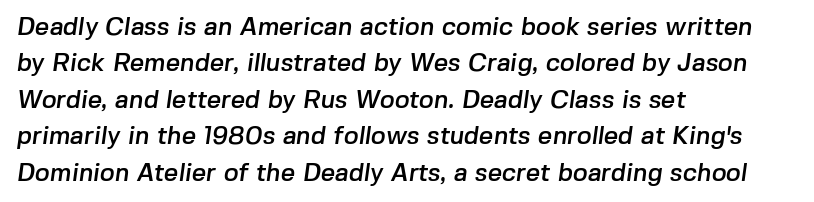
{"underline": "no", "align": "left", "line_spacing": "normal", "line_spacing_ratio": 1.46, "letter_spacing": "normal", "letter_spacing_em": 0.0, "glyph_px": 25}
